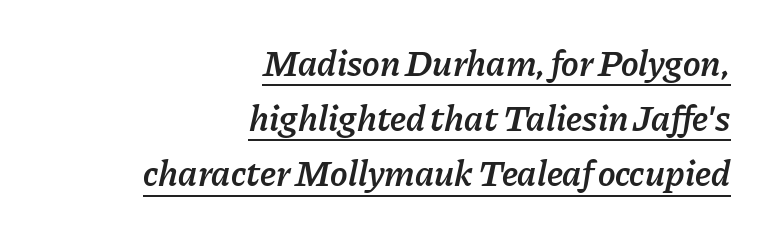
Q: Is the text bold? A: Semi-bold.
Q: Is the text italic (slanted)? A: Yes, it leans right by about 11 degrees.
Q: Is the text underlined? A: Yes.
Q: How is the paragraph aligned? A: Right-aligned.
Q: Is the spacing between letters normal or unusually wide? A: Normal.
Q: Is the spacing between lines tight, normal or loose? A: Normal.
Q: Width (condensed, normal, or wide)? A: Normal.
Q: Stroke contrast? A: Low.
Q: x-height? A: Medium.
Q: Monospaced? A: No.
